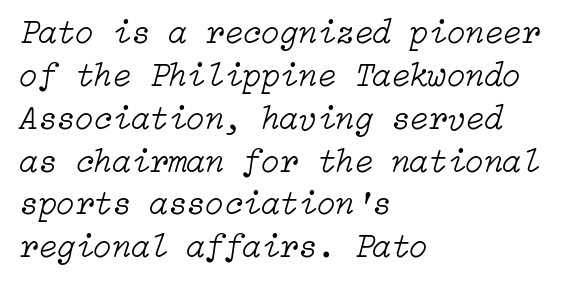
What stands out about the letter spacing? Nothing — it is the standard amount. Is the block centered? No — it sits flush against the left margin. The strip under each line holds only bare page. Quick note: italic.
